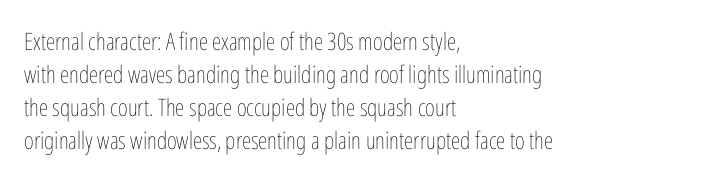
Q: Is the text bold? A: No.
Q: Is the text italic (slanted)? A: No, it is upright.
Q: Is the text underlined? A: No.
Q: How is the paragraph aligned? A: Left-aligned.
Q: Is the spacing between letters normal or unusually wide? A: Normal.
Q: Is the spacing between lines tight, normal or loose? A: Normal.
